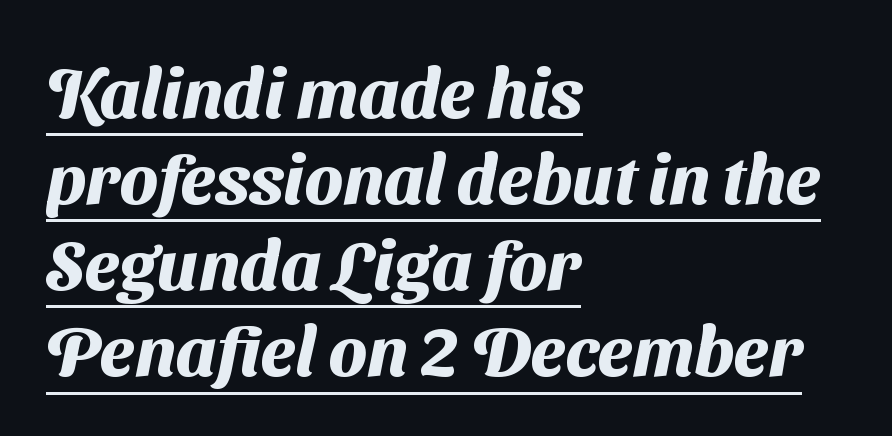
Look at the bottom of the vertical strokes: they stop flat, with no serifs. Does extra space separate the letters? No, they use regular spacing. Layout note: lines flush left. Here the designer chose a conventional face with non-uniform glyph widths. Every word sits above its own underline. Caption: bold face, heavy strokes.
